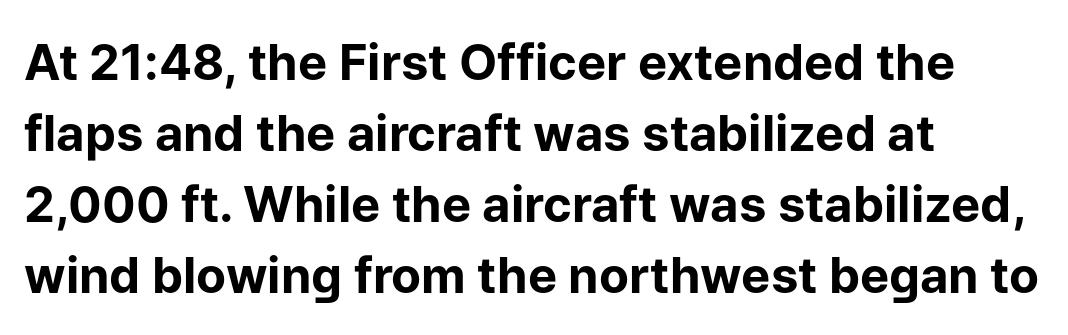
The baseline area is clear. Successive baselines arrive at the customary interval. How heavy is the stroke? Heavy — this is a bold. Is this a fixed-width face? No — the glyphs have proportional, varying widths.
